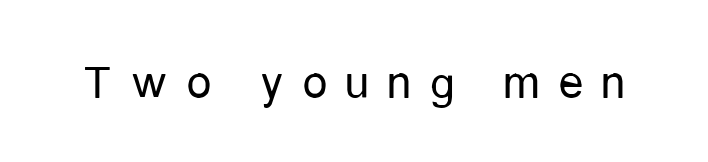
Substantial extra tracking has been applied to these lines. Rule under the text: the space is simply empty. It's the straight-up-and-down kind of type. Note the varied advance widths — an 'i' is clearly narrower than an 'm'.
